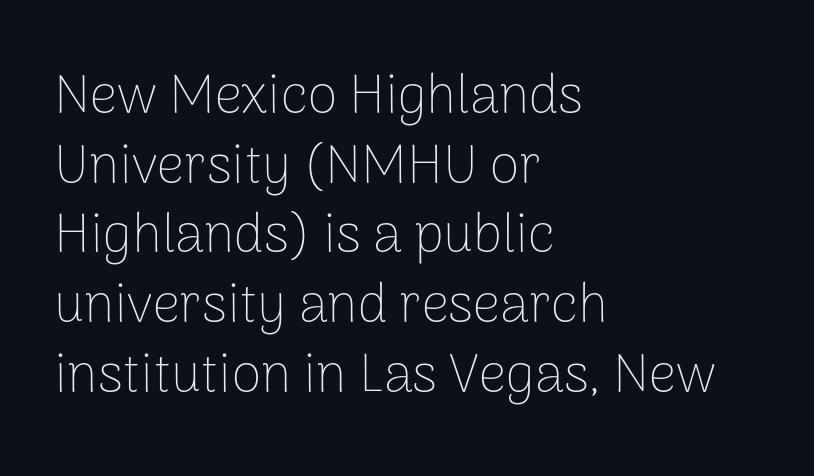
Look at the bottom of the vertical strokes: they stop flat, with no serifs. Check under the words: just untouched page. Italic: no, the glyphs are upright roman. Default kerning and tracking; the words read as compact shapes.
